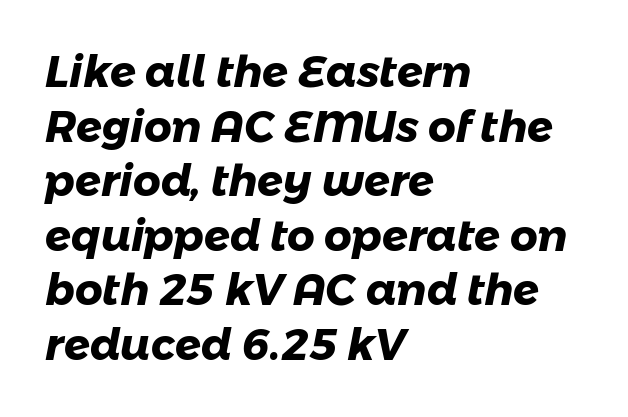
Q: Is the text bold? A: Yes.
Q: Is the typeface a serif or a sans-serif typeface? A: Sans-serif.
Q: Is the text underlined? A: No.
Q: How is the paragraph aligned? A: Left-aligned.
Q: Is the spacing between letters normal or unusually wide? A: Normal.
Q: Is the spacing between lines tight, normal or loose? A: Normal.
Q: Width (condensed, normal, or wide)? A: Normal.
Q: Stroke contrast? A: Low.
Q: x-height? A: Medium.
Q: Monospaced? A: No.
